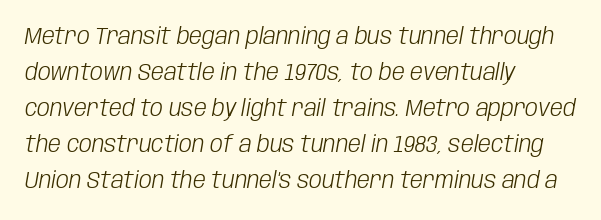
The image shows 23 px text type, italic (leaning right); set left-aligned, normal line spacing (1.57x), normal letter spacing, not underlined.
